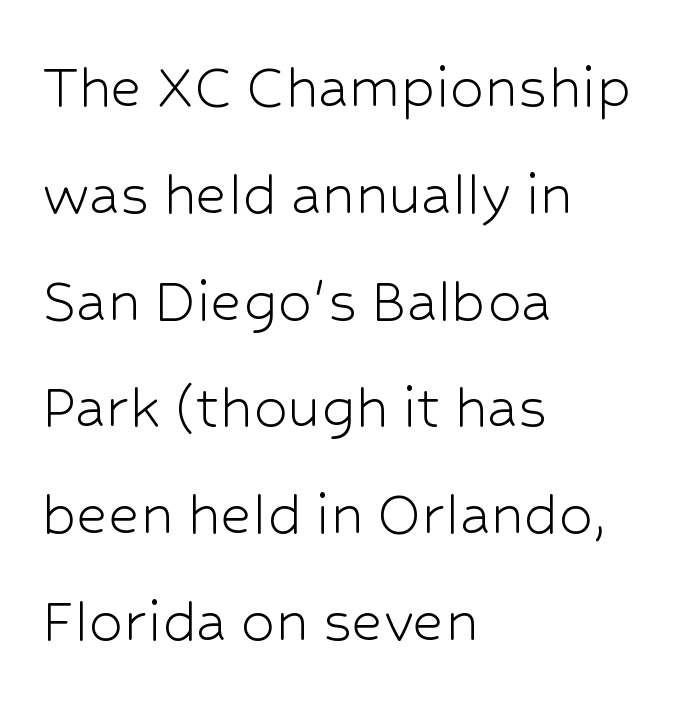
Q: Is the text bold? A: No.
Q: Is the text italic (slanted)? A: No, it is upright.
Q: Is the typeface a serif or a sans-serif typeface? A: Sans-serif.
Q: Is the text underlined? A: No.
Q: How is the paragraph aligned? A: Left-aligned.
Q: Is the spacing between letters normal or unusually wide? A: Normal.
Q: Is the spacing between lines tight, normal or loose? A: Normal.
Q: Width (condensed, normal, or wide)? A: Normal.
Q: Stroke contrast? A: Low.
Q: x-height? A: Medium.
Q: Monospaced? A: No.
